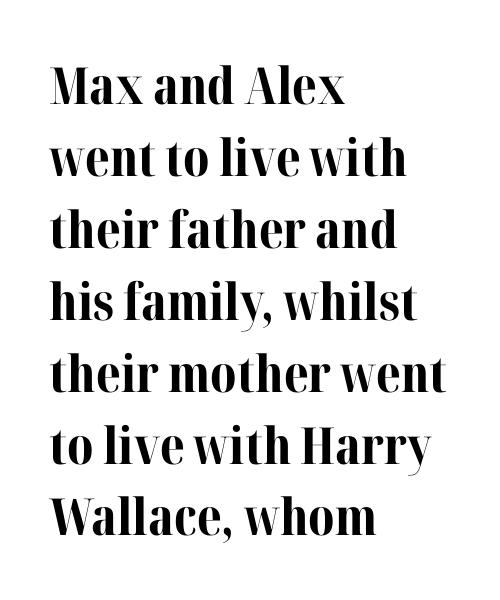
{"serif": "yes", "italic": "no", "bold": "yes", "weight": "bold", "width": "normal", "stroke_contrast": "medium", "x_height": "medium", "monospaced": "no", "underline": "no", "align": "left", "line_spacing": "normal", "line_spacing_ratio": 1.41, "letter_spacing": "normal", "letter_spacing_em": 0.0, "glyph_px": 51}
